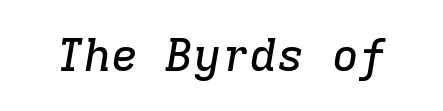
Q: Is the text italic (slanted)? A: Yes, it leans right by about 9 degrees.
Q: Is the typeface a serif or a sans-serif typeface? A: Serif.
Q: Is the text underlined? A: No.
Q: Is the spacing between letters normal or unusually wide? A: Normal.
Q: Width (condensed, normal, or wide)? A: Normal.
Q: Stroke contrast? A: Low.
Q: x-height? A: Medium.
Q: Monospaced? A: Yes.
